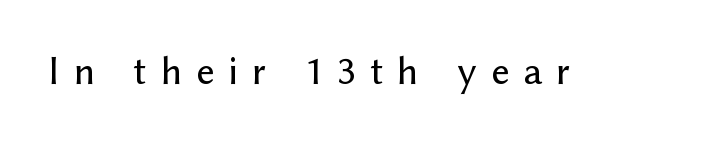
The image shows 40 px sans-serif type, upright; set unusually wide letter spacing (+0.35 em), not underlined; low stroke contrast and a medium x-height.
